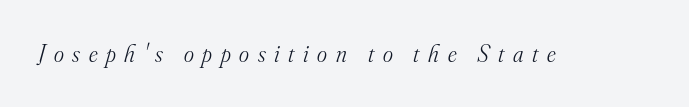
The image shows 24 px text type, italic (leaning right); set unusually wide letter spacing (+0.36 em), not underlined.
